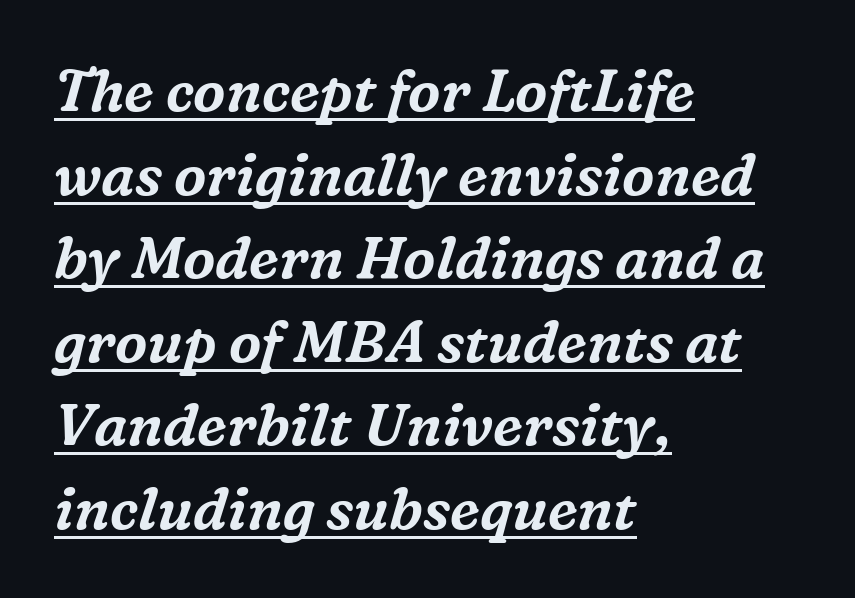
{"serif": "yes", "italic": "yes", "lean": "right", "slant_degrees": 16, "width": "normal", "stroke_contrast": "medium", "x_height": "medium", "monospaced": "no", "underline": "yes", "align": "left", "line_spacing": "normal", "line_spacing_ratio": 1.44, "letter_spacing": "normal", "letter_spacing_em": 0.0, "glyph_px": 58}
